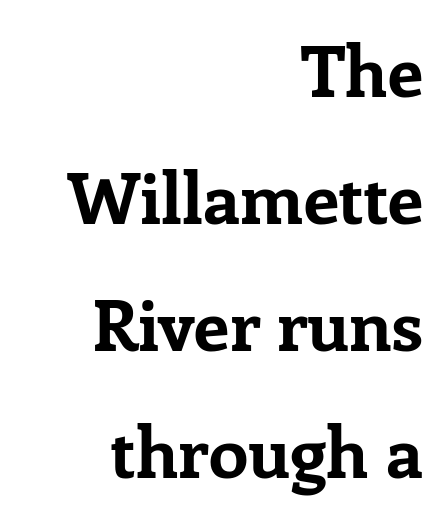
Q: Is the text bold? A: Yes.
Q: Is the text italic (slanted)? A: No, it is upright.
Q: Is the typeface a serif or a sans-serif typeface? A: Serif.
Q: Is the text underlined? A: No.
Q: How is the paragraph aligned? A: Right-aligned.
Q: Is the spacing between letters normal or unusually wide? A: Normal.
Q: Width (condensed, normal, or wide)? A: Normal.
Q: Stroke contrast? A: Low.
Q: x-height? A: Medium.
Q: Monospaced? A: No.
